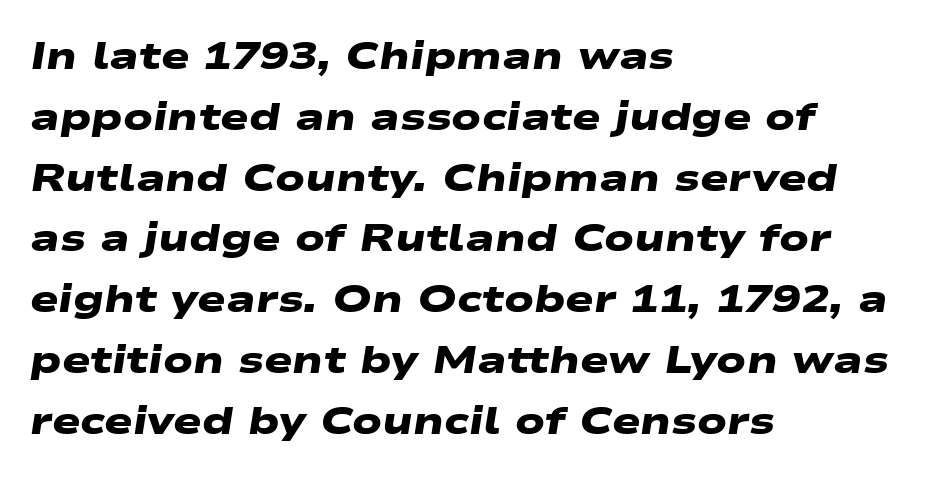
Summary of weight: heavy, a full bold. This sample keeps an unexceptional amount of space between lines. The area under the type is left untouched. Proportional: the letters do not fall into vertical columns. You could call the tracking neutral — neither tight nor loose.
